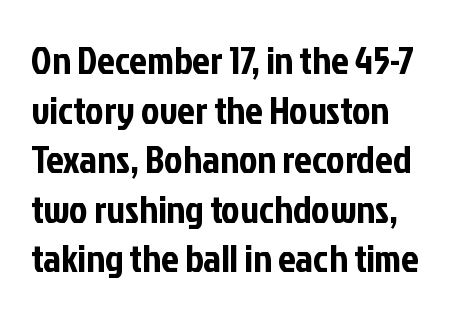
The passage shown is not underscored anywhere. Evenly set lines give the paragraph a standard silhouette. These lines are rendered in a variable-pitch font. Here the glyphs are tracked normally, forming tight word shapes. Every character sits straight up, as roman type does. This is sans-serif lettering, the kind often seen on screens and signage.
